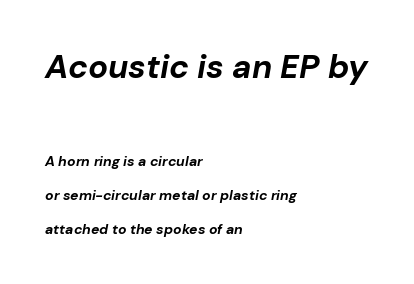
Bigger letters appear in the top chunk; the bottom chunk is reduced. Type without underlining. Rows of type keep a wide berth in the vertical direction. The lettering tilts uniformly, giving the passage an italic look. The lines are quadded left. You could not count columns in this text — the font is proportionally spaced.
